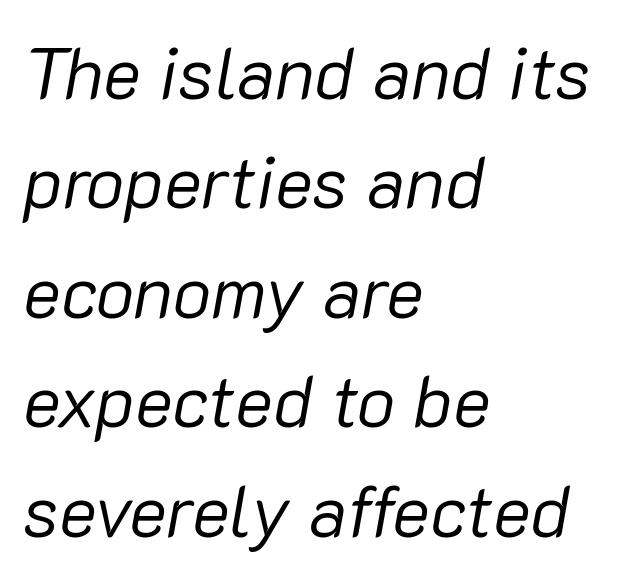
The image shows 72 px regular-weight type, italic (leaning right); set left-aligned, normal line spacing (1.52x), normal letter spacing, not underlined; low stroke contrast and a medium x-height.
